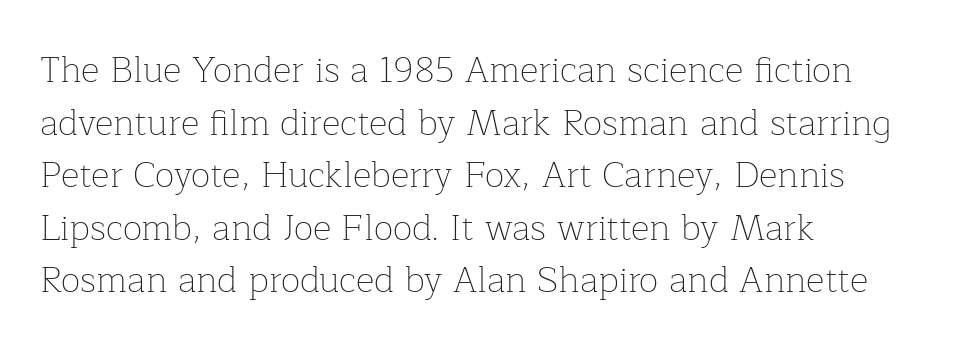
Q: Is the text bold? A: No.
Q: Is the text italic (slanted)? A: No, it is upright.
Q: Is the typeface a serif or a sans-serif typeface? A: Serif.
Q: Is the text underlined? A: No.
Q: How is the paragraph aligned? A: Left-aligned.
Q: Is the spacing between letters normal or unusually wide? A: Normal.
Q: Is the spacing between lines tight, normal or loose? A: Normal.
Q: Width (condensed, normal, or wide)? A: Normal.
Q: Stroke contrast? A: Low.
Q: x-height? A: Medium.
Q: Monospaced? A: No.
